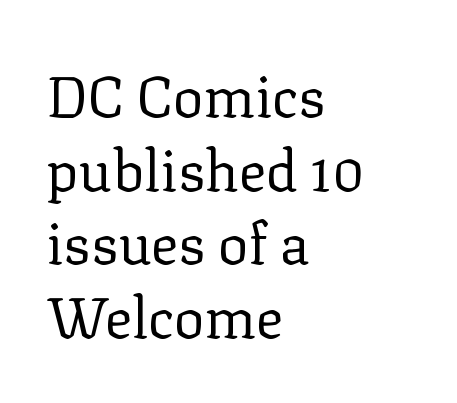
Q: Is the text bold? A: No.
Q: Is the text italic (slanted)? A: No, it is upright.
Q: Is the typeface a serif or a sans-serif typeface? A: Serif.
Q: Is the text underlined? A: No.
Q: How is the paragraph aligned? A: Left-aligned.
Q: Is the spacing between letters normal or unusually wide? A: Normal.
Q: Is the spacing between lines tight, normal or loose? A: Normal.
Q: Width (condensed, normal, or wide)? A: Normal.
Q: Stroke contrast? A: Low.
Q: x-height? A: Medium.
Q: Monospaced? A: No.
